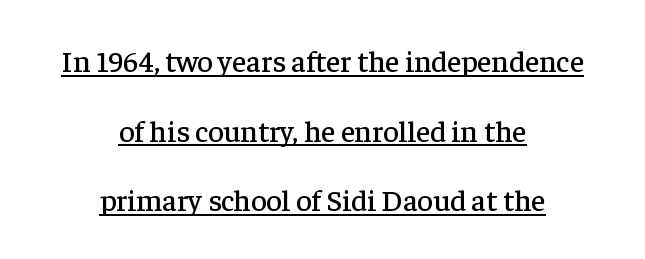
Q: Is the text italic (slanted)? A: No, it is upright.
Q: Is the typeface a serif or a sans-serif typeface? A: Serif.
Q: Is the text underlined? A: Yes.
Q: How is the paragraph aligned? A: Centered.
Q: Is the spacing between letters normal or unusually wide? A: Normal.
Q: Is the spacing between lines tight, normal or loose? A: Loose.
Q: Width (condensed, normal, or wide)? A: Normal.
Q: Stroke contrast? A: Low.
Q: x-height? A: Medium.
Q: Monospaced? A: No.
